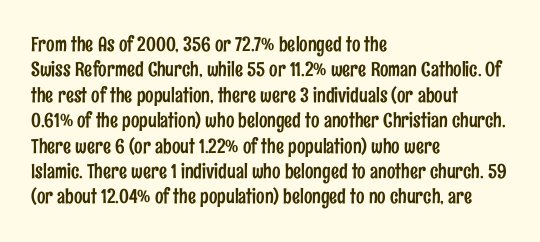
The image shows 20 px text type, upright; set left-aligned, normal line spacing (1.27x), normal letter spacing, not underlined.
